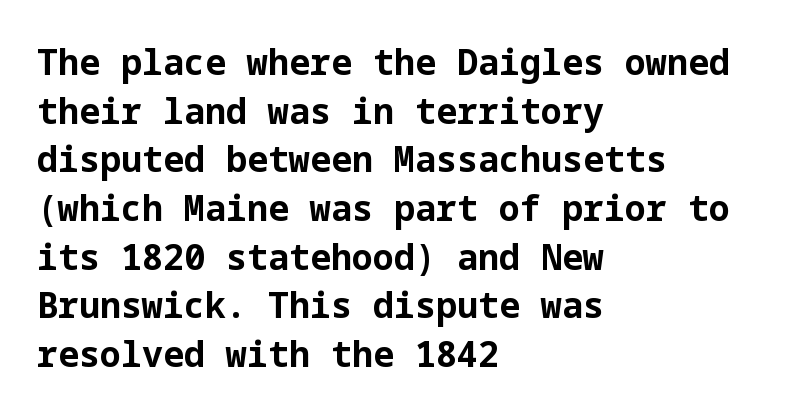
Q: Is the text bold? A: Yes.
Q: Is the text italic (slanted)? A: No, it is upright.
Q: Is the typeface a serif or a sans-serif typeface? A: Sans-serif.
Q: Is the text underlined? A: No.
Q: How is the paragraph aligned? A: Left-aligned.
Q: Is the spacing between letters normal or unusually wide? A: Normal.
Q: Is the spacing between lines tight, normal or loose? A: Normal.
Q: Width (condensed, normal, or wide)? A: Normal.
Q: Stroke contrast? A: Low.
Q: x-height? A: Medium.
